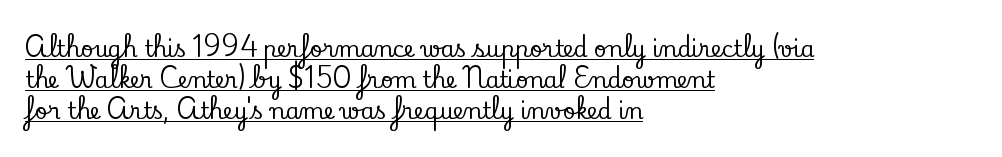
Q: Is the text italic (slanted)? A: No, it is upright.
Q: Is the text underlined? A: Yes.
Q: How is the paragraph aligned? A: Left-aligned.
Q: Is the spacing between letters normal or unusually wide? A: Normal.
Q: Is the spacing between lines tight, normal or loose? A: Normal.
